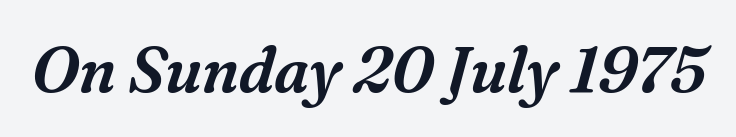
A typesetter would label this face a serif. This sample has the flowing, uneven cadence of proportional lettering. The passage shown leans; its letterforms are oblique. Compared with typical body copy, the letter spacing here is the same. The string is rendered with underlining switched off.
